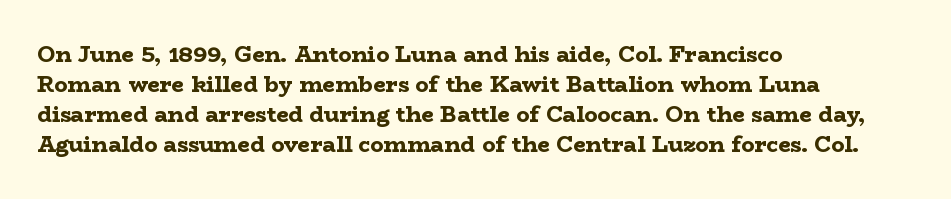
The image shows 22 px bold type, upright; set left-aligned, normal line spacing (1.36x), normal letter spacing, not underlined.
